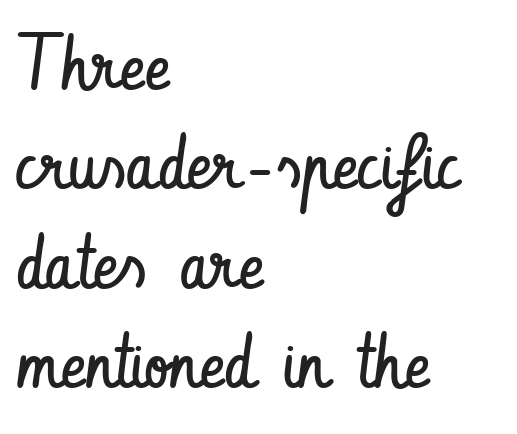
The image shows 77 px regular-weight, condensed sans-serif type, upright; set left-aligned, normal line spacing (1.29x), normal letter spacing, not underlined; low stroke contrast and a small x-height.
